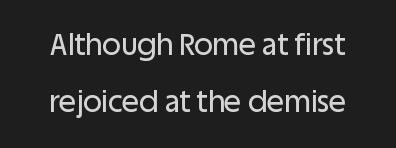
{"serif": "no", "italic": "no", "width": "normal", "stroke_contrast": "low", "x_height": "large", "monospaced": "no", "underline": "no", "line_spacing": "loose", "line_spacing_ratio": 1.98, "letter_spacing": "normal", "letter_spacing_em": 0.0, "glyph_px": 29}
